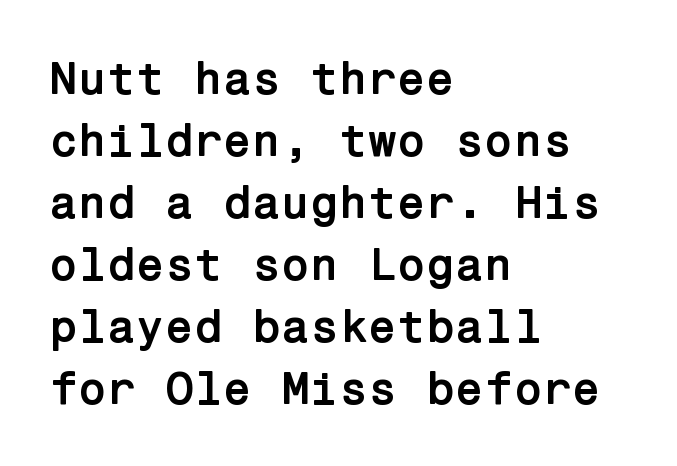
Observe the ordinary spacing: letters are neighbours, not strangers. Ascenders rise straight up at ninety degrees. Nobody drew a line under any word here. Its strokes are broad and dark, the hallmark of bold type.
